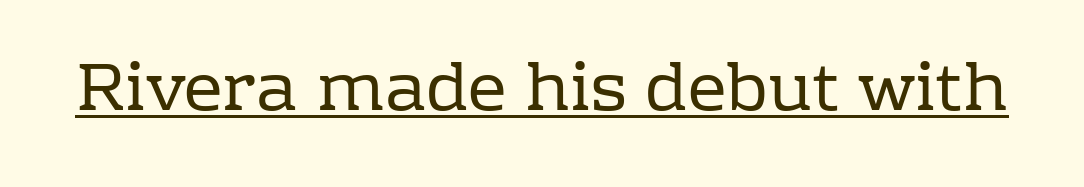
Q: Is the text bold? A: No.
Q: Is the text italic (slanted)? A: No, it is upright.
Q: Is the typeface a serif or a sans-serif typeface? A: Serif.
Q: Is the text underlined? A: Yes.
Q: Is the spacing between letters normal or unusually wide? A: Normal.
Q: Width (condensed, normal, or wide)? A: Normal.
Q: Stroke contrast? A: Low.
Q: x-height? A: Medium.
Q: Monospaced? A: No.
